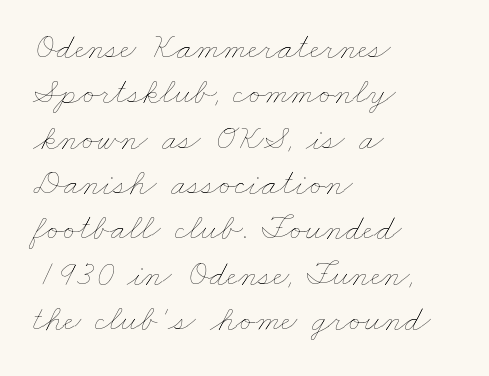
Q: Is the text bold? A: No.
Q: Is the text underlined? A: No.
Q: How is the paragraph aligned? A: Left-aligned.
Q: Is the spacing between letters normal or unusually wide? A: Normal.
Q: Is the spacing between lines tight, normal or loose? A: Normal.
Q: Width (condensed, normal, or wide)? A: Wide.
Q: Stroke contrast? A: Low.
Q: x-height? A: Small.
Q: Monospaced? A: No.
